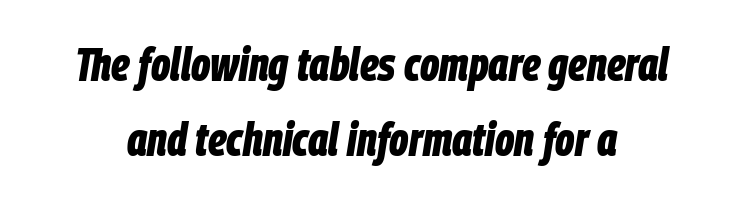
The image shows 47 px bold, condensed type, italic (leaning right); set normal line spacing (1.59x), normal letter spacing, not underlined; low stroke contrast and a large x-height.
